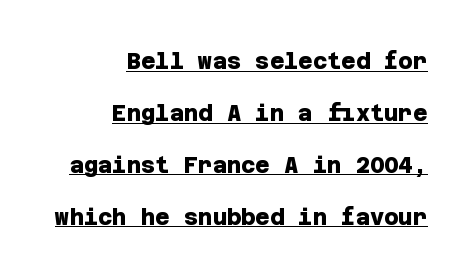
{"bold": "yes", "underline": "yes", "align": "right", "line_spacing": "loose", "line_spacing_ratio": 2.36, "letter_spacing": "normal", "letter_spacing_em": 0.0, "glyph_px": 22}
